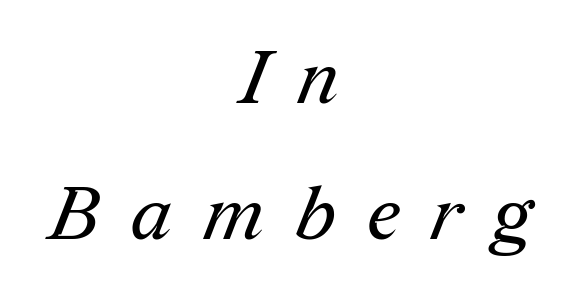
The passage shown is not bold in any degree. Note the varied advance widths — an 'i' is clearly narrower than an 'm'. Quick note: underline off. The typesetter chose a symmetrical, centered arrangement here. Small tapered or slab feet sit at the stroke ends, so this counts as serif. Between one letter and the next there's a generous, obvious gap.
